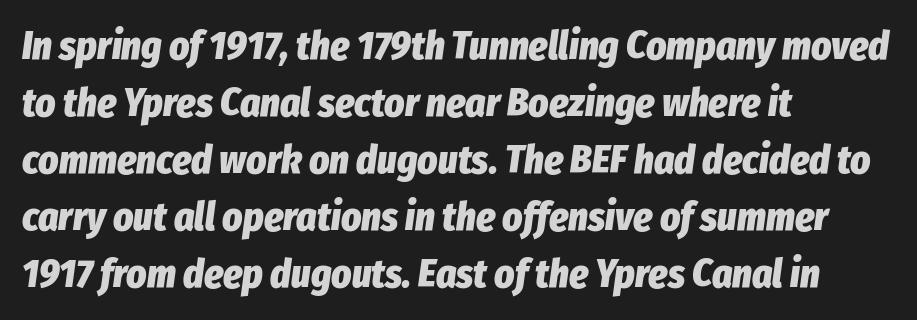
The image shows 39 px heavy, condensed type, italic (leaning right); set left-aligned, normal line spacing (1.46x), normal letter spacing, not underlined; low stroke contrast and a medium x-height.
